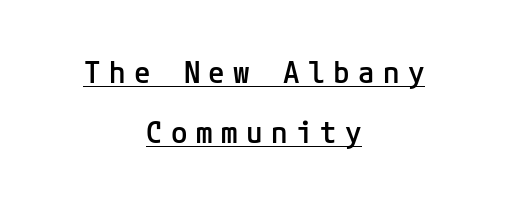
The image shows 30 px semibold sans-serif type, upright; set centered, loose line spacing (1.99x), unusually wide letter spacing (+0.28 em), underlined; low stroke contrast and a medium x-height.
